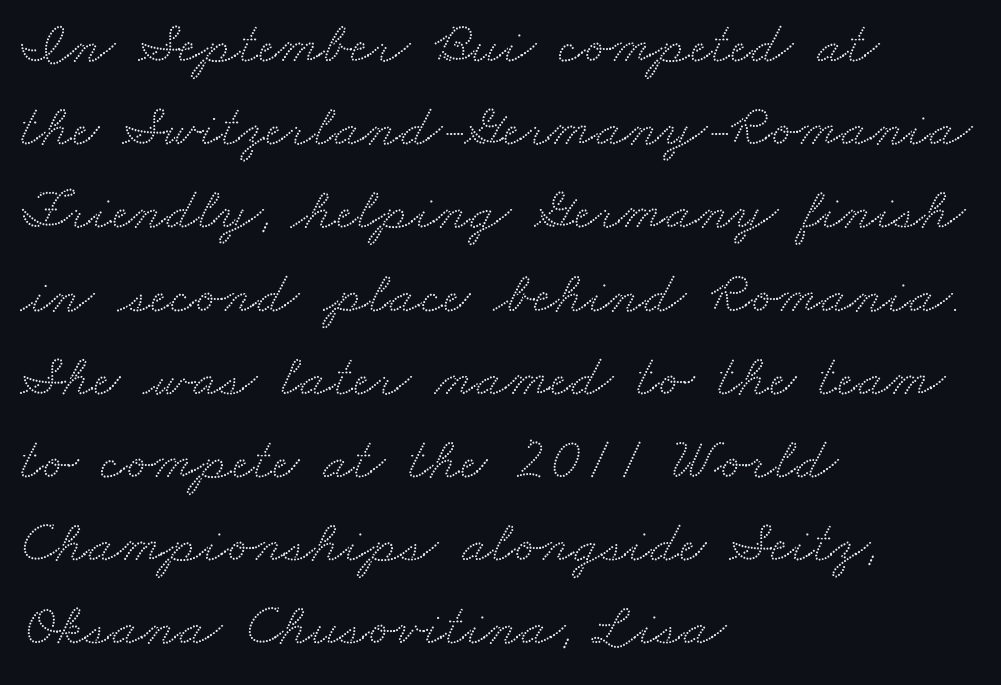
Yep, those are serifs on the letters. Short and long lines alike share a common starting point at left. Spacing verdict: proportional, widths tailored to each character. These lines sit exactly where default settings would place them. Plain, unruled lines of type. This rendering leaves character spacing at its baseline value.
